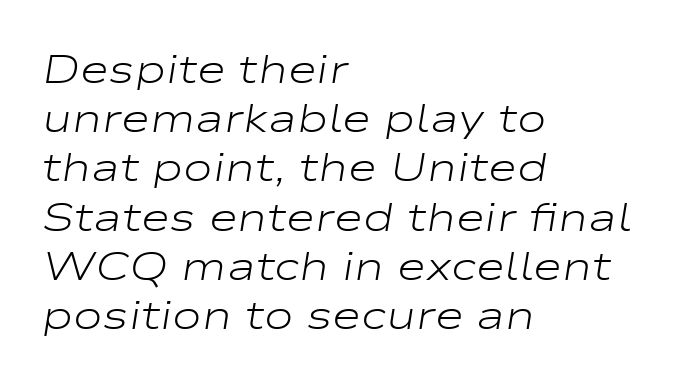
The image shows 40 px light, wide type, italic (leaning right); set left-aligned, line spacing 1.23x, normal letter spacing, not underlined; low stroke contrast and a medium x-height.
